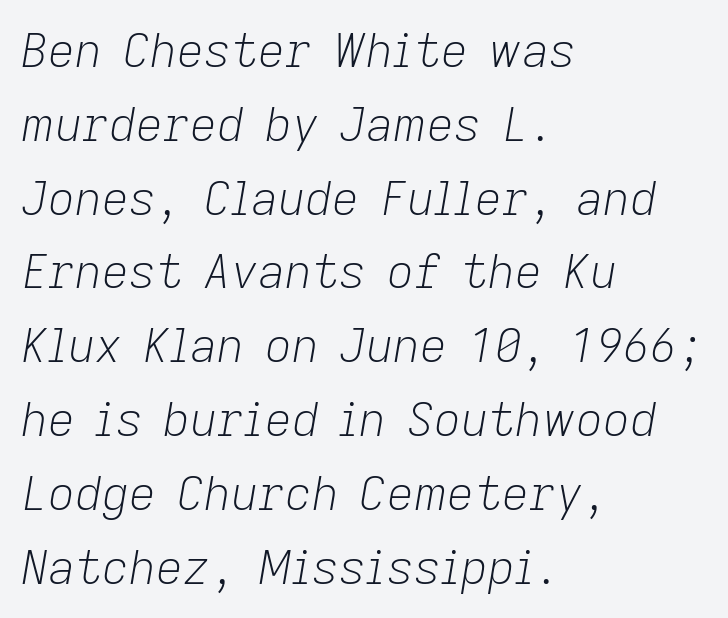
{"italic": "yes", "lean": "right", "slant_degrees": 9, "bold": "no", "weight": "light", "width": "normal", "stroke_contrast": "low", "x_height": "medium", "monospaced": "no", "underline": "no", "align": "left", "line_spacing": "normal", "line_spacing_ratio": 1.57, "letter_spacing": "normal", "letter_spacing_em": 0.0, "glyph_px": 47}
